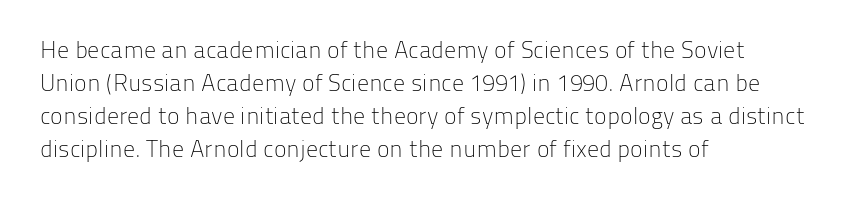
The image shows 24 px text type, upright; set left-aligned, normal line spacing (1.37x), normal letter spacing, not underlined.
